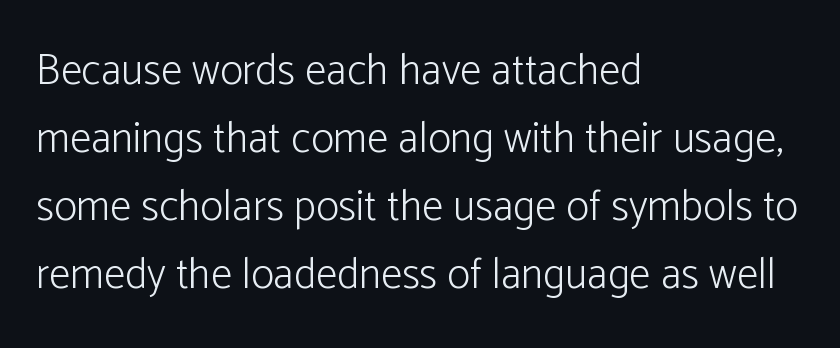
The image shows 43 px light sans-serif type, upright; set left-aligned, normal line spacing (1.58x), normal letter spacing, not underlined; low stroke contrast and a medium x-height.
